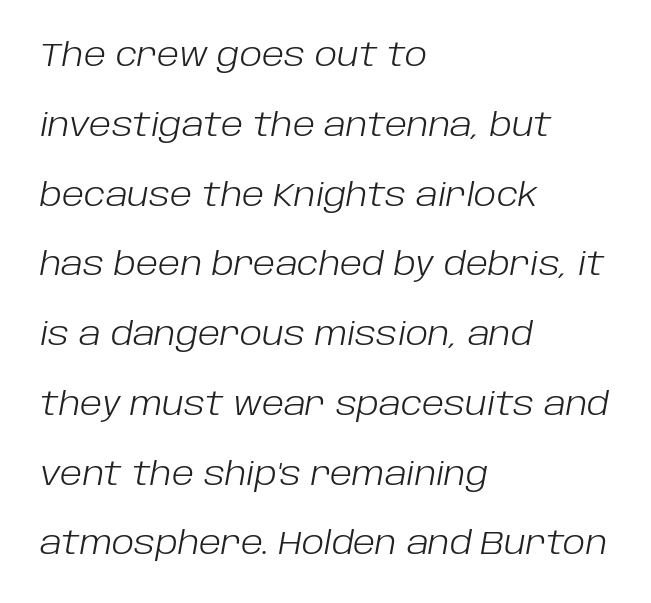
Compared with typical body copy, the letter spacing here is the same. Reading down the block, your eye returns to a fixed left position each line. Each stroke keeps to a modest, everyday thickness or less. The glyphs are unaccompanied by any horizontal stroke below them.
